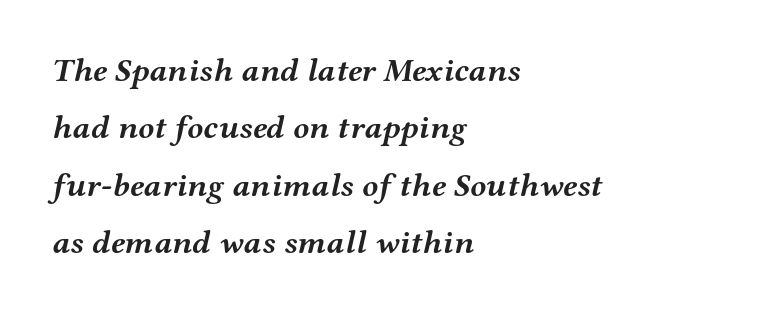
Q: Is the text bold? A: Yes.
Q: Is the text italic (slanted)? A: Yes, it leans right by about 12 degrees.
Q: Is the typeface a serif or a sans-serif typeface? A: Serif.
Q: Is the text underlined? A: No.
Q: How is the paragraph aligned? A: Left-aligned.
Q: Is the spacing between letters normal or unusually wide? A: Normal.
Q: Width (condensed, normal, or wide)? A: Wide.
Q: Stroke contrast? A: Medium.
Q: x-height? A: Medium.
Q: Monospaced? A: No.
